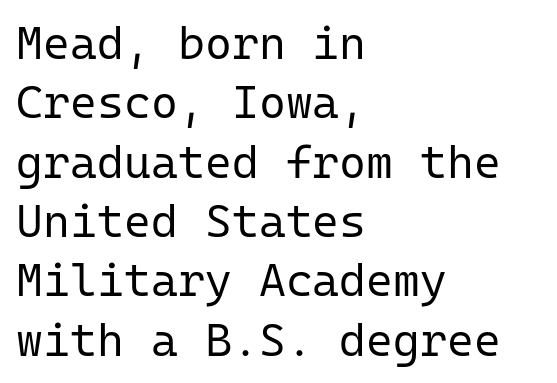
The image shows 46 px regular-weight sans-serif type, upright, monospaced; set left-aligned, normal line spacing (1.29x), normal letter spacing, not underlined; low stroke contrast and a medium x-height.
